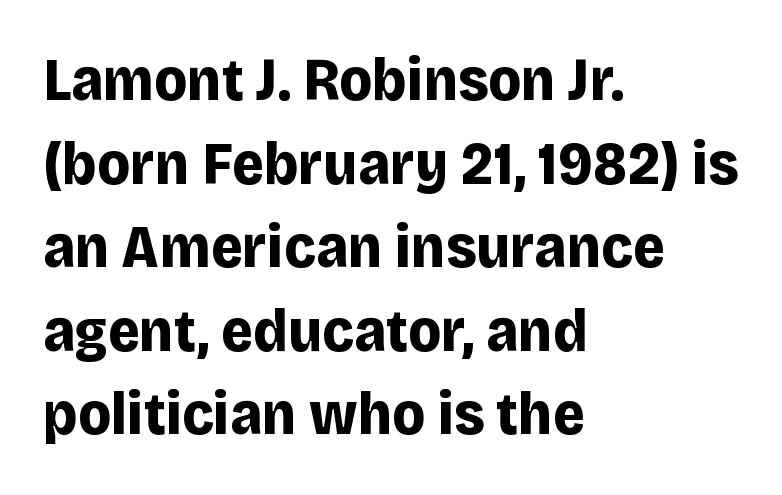
{"serif": "no", "italic": "no", "bold": "yes", "weight": "bold", "width": "normal", "stroke_contrast": "low", "x_height": "large", "monospaced": "no", "underline": "no", "align": "left", "line_spacing": "normal", "line_spacing_ratio": 1.37, "letter_spacing": "normal", "letter_spacing_em": 0.0, "glyph_px": 61}
